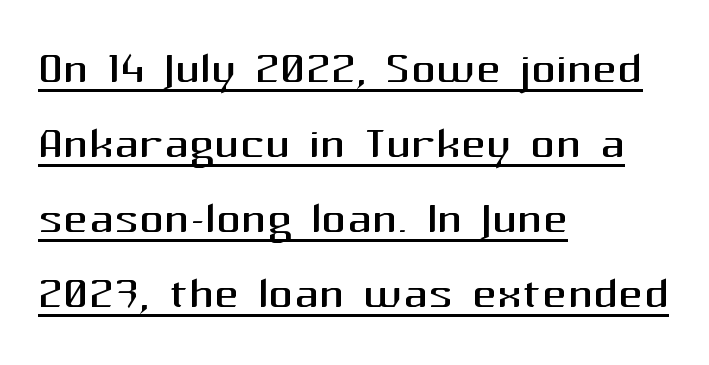
{"serif": "no", "italic": "no", "bold": "no", "weight": "regular", "width": "normal", "stroke_contrast": "medium", "x_height": "medium", "monospaced": "no", "underline": "yes", "align": "left", "line_spacing_ratio": 1.21, "letter_spacing": "normal", "letter_spacing_em": 0.0, "glyph_px": 62}
